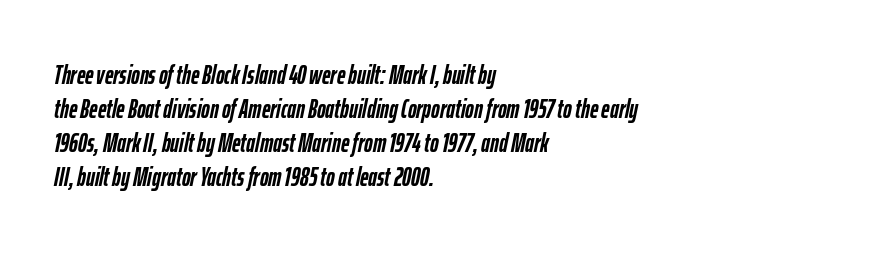
Q: Is the text bold? A: Yes.
Q: Is the text italic (slanted)? A: Yes, it leans right by about 12 degrees.
Q: Is the text underlined? A: No.
Q: How is the paragraph aligned? A: Left-aligned.
Q: Is the spacing between letters normal or unusually wide? A: Normal.
Q: Is the spacing between lines tight, normal or loose? A: Normal.
